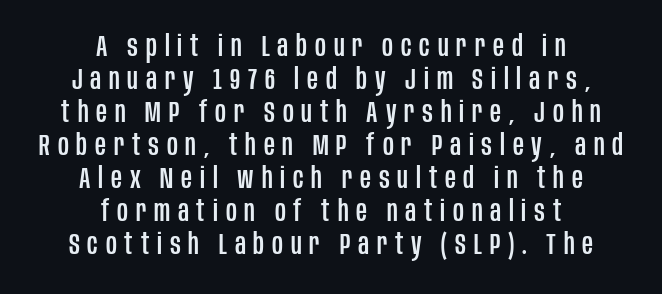
Q: Is the text italic (slanted)? A: No, it is upright.
Q: Is the typeface a serif or a sans-serif typeface? A: Sans-serif.
Q: Is the text underlined? A: No.
Q: How is the paragraph aligned? A: Centered.
Q: Is the spacing between letters normal or unusually wide? A: Unusually wide.
Q: Is the spacing between lines tight, normal or loose? A: Tight.
Q: Width (condensed, normal, or wide)? A: Condensed.
Q: Stroke contrast? A: Low.
Q: x-height? A: Large.
Q: Monospaced? A: No.
